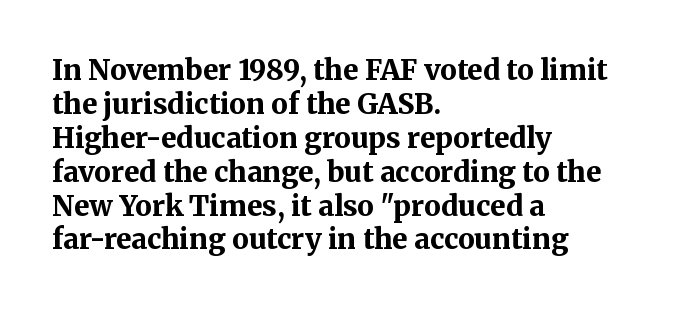
Q: Is the text bold? A: Yes.
Q: Is the text italic (slanted)? A: No, it is upright.
Q: Is the typeface a serif or a sans-serif typeface? A: Serif.
Q: Is the text underlined? A: No.
Q: How is the paragraph aligned? A: Left-aligned.
Q: Is the spacing between letters normal or unusually wide? A: Normal.
Q: Width (condensed, normal, or wide)? A: Normal.
Q: Stroke contrast? A: Medium.
Q: x-height? A: Medium.
Q: Monospaced? A: No.
